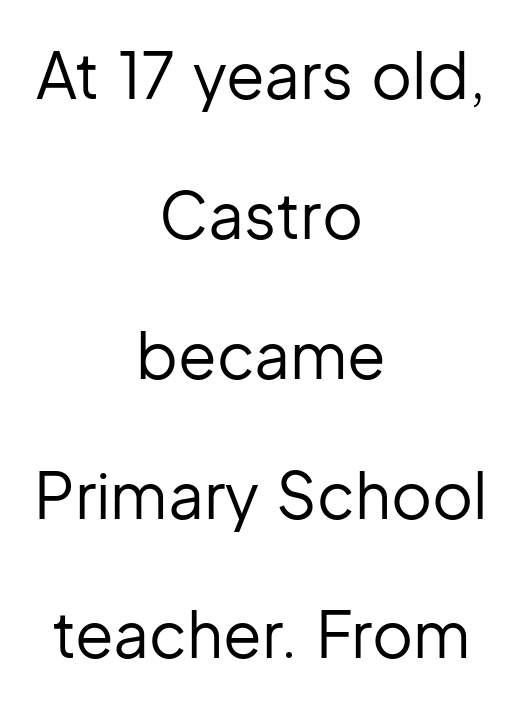
This sample uses plain, unmodified letter spacing. Serif or sans? Sans — the stroke terminals are bare. The font is comparable to plain body text, perhaps lighter. Interline gaps are noticeably wide in this sample. Quick note: underline off.
